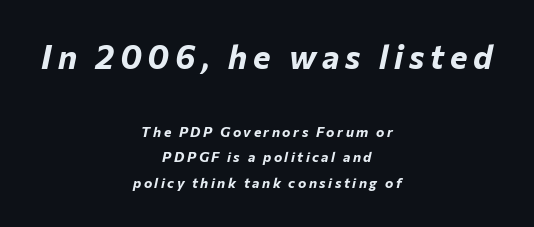
The zone under the glyphs is completely vacant. Compared with ordinary roman type, these characters are visibly tilted. Short and long lines alike share a common midpoint. Compare the two chunks: the upper has the greater cap height. The face used here is proportionally spaced, like ordinary book or web type.
